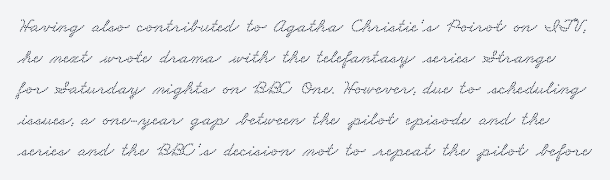
Descenders are the only things crossing below the line. In terms of letterspacing, this is plain default setting. The leading is moderate, giving the passage an even texture.
